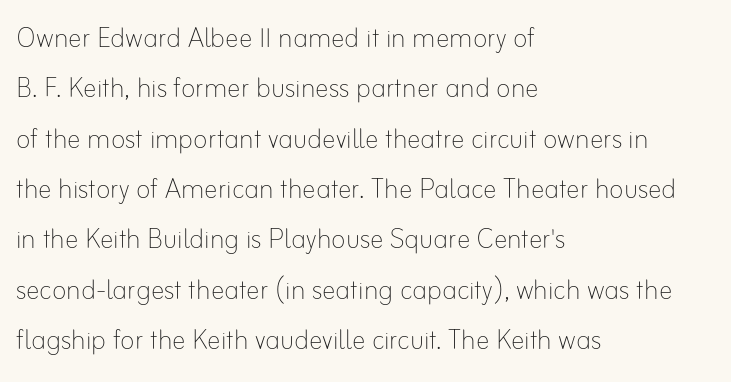
The gap between lines stays unmarked. Vertical spacing — default. Ordinary non-slanted type is in use. The rag falls on the right side of this text block. The passage shown is typed in a proportional face where columns would drift. Nothing unusual about the tracking: characters are spaced as the font intends.
